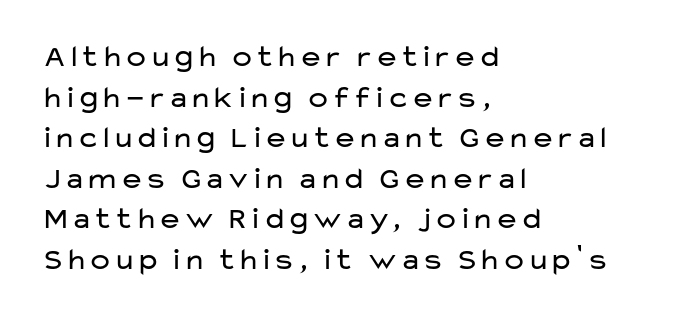
Do the characters align in a grid? No, the font is proportional. A normal amount of white space separates one row of letters from the next. Every character sits straight up, as roman type does. No word sits above an underline.
